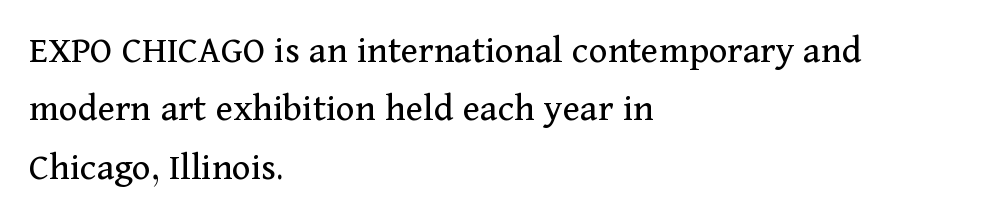
All the whitespace from short lines collects on the right. Line spacing here is normal. Is this a fixed-width face? No — the glyphs have proportional, varying widths. You can tell from the footed stems that serif type was used.
